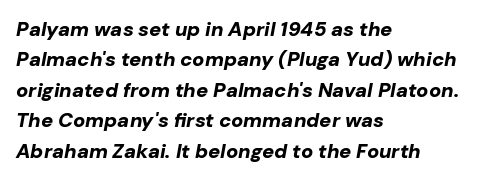
Is the type slanted? Yes — the strokes lean at a clear angle. Rule under the text: the space is simply empty. Notice how descenders clear the ascenders below comfortably — that's standard leading. Every row of glyphs begins at an identical x-position on the left. The glyphs have the mass of a bold cut. The gaps between neighbouring characters are ordinary and unremarkable.
